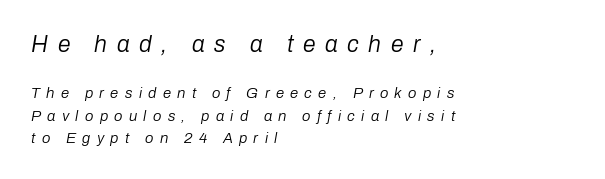
No heavy texture on the line: the type isn't bold. One glance says typical: line gaps are just what's usual. Underlining? Definitely not there. The passage shown leans; its letterforms are oblique. These lines have a slow, spaced-out rhythm from letter to letter.
